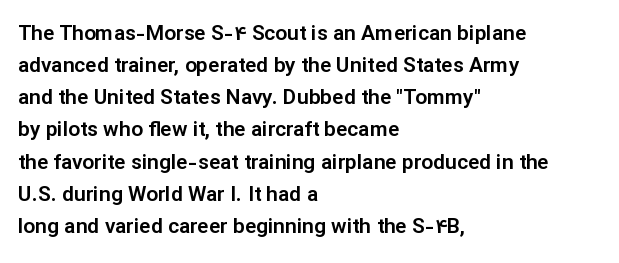
The image shows 21 px text type, upright; set left-aligned, normal line spacing (1.53x), normal letter spacing, not underlined.
